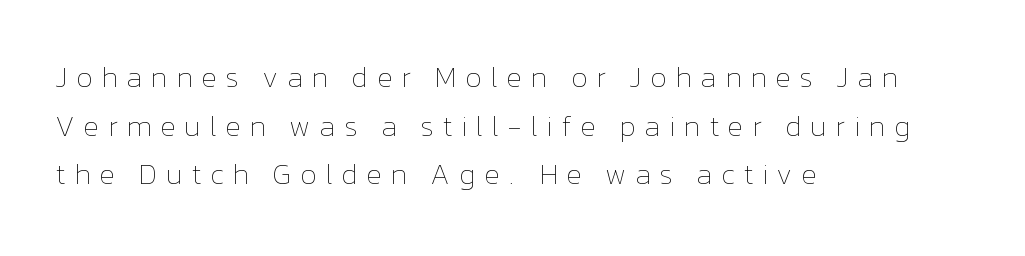
Q: Is the text bold? A: No.
Q: Is the text italic (slanted)? A: No, it is upright.
Q: Is the text underlined? A: No.
Q: How is the paragraph aligned? A: Left-aligned.
Q: Is the spacing between letters normal or unusually wide? A: Unusually wide.
Q: Is the spacing between lines tight, normal or loose? A: Normal.
Q: Width (condensed, normal, or wide)? A: Normal.
Q: Stroke contrast? A: Low.
Q: x-height? A: Medium.
Q: Monospaced? A: No.
